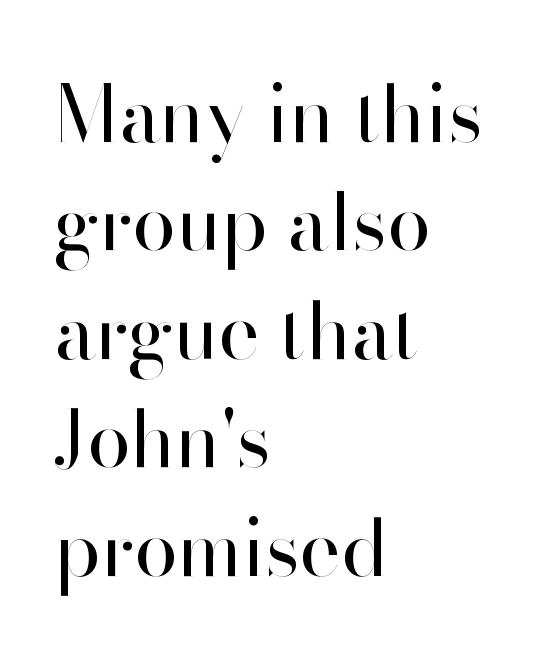
Do the characters align in a grid? No, the font is proportional. The passage shown stacks its lines at a standard gap. A roman cut, with each character standing at attention. In CSS terms this would be text-align: left. Nobody drew a line under any word here. These lines keep a tight, regular rhythm from letter to letter.
